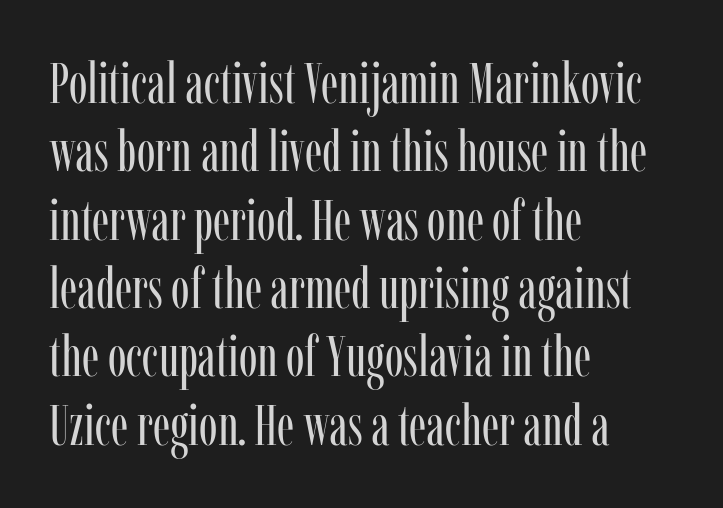
The image shows 56 px regular-weight, condensed serif type, upright; set left-aligned, line spacing 1.22x, normal letter spacing, not underlined; low stroke contrast and a medium x-height.
